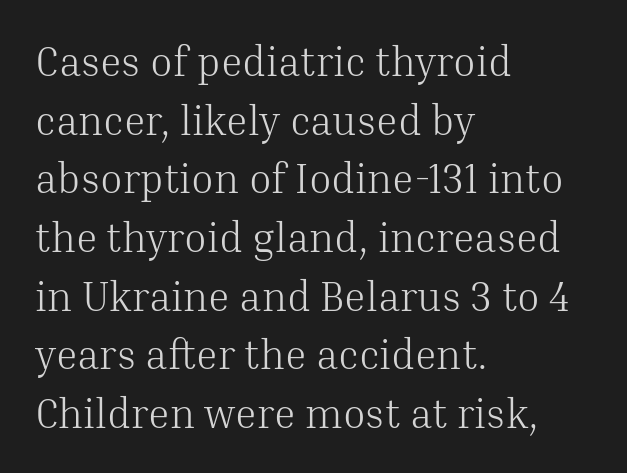
The image shows 41 px light serif type, upright; set left-aligned, normal line spacing (1.43x), normal letter spacing, not underlined; medium stroke contrast and a medium x-height.
